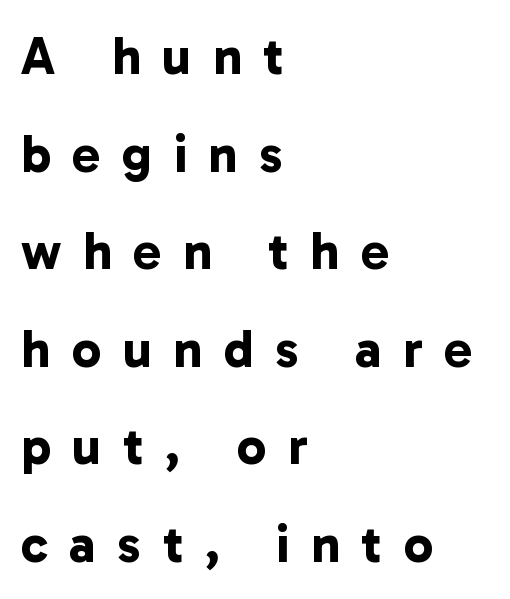
Q: Is the text bold? A: Yes.
Q: Is the typeface a serif or a sans-serif typeface? A: Sans-serif.
Q: Is the text underlined? A: No.
Q: How is the paragraph aligned? A: Left-aligned.
Q: Is the spacing between letters normal or unusually wide? A: Unusually wide.
Q: Width (condensed, normal, or wide)? A: Normal.
Q: Stroke contrast? A: Low.
Q: x-height? A: Medium.
Q: Monospaced? A: No.
